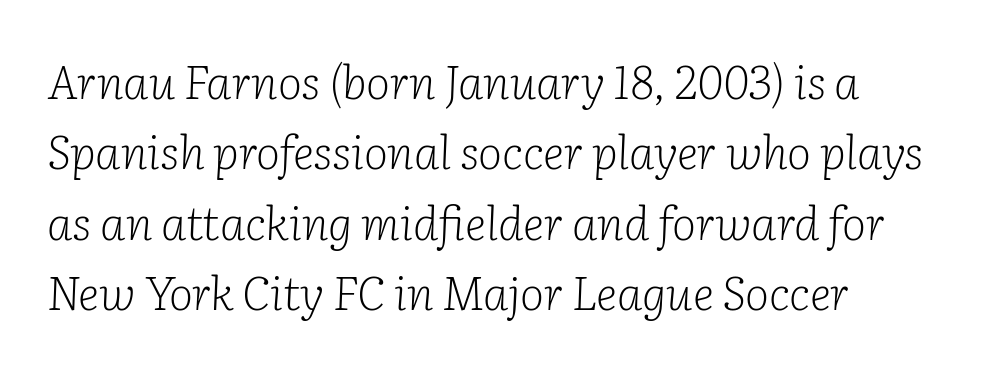
The image shows 46 px light serif type, italic (leaning right); set left-aligned, normal line spacing (1.53x), normal letter spacing, not underlined; low stroke contrast and a medium x-height.
